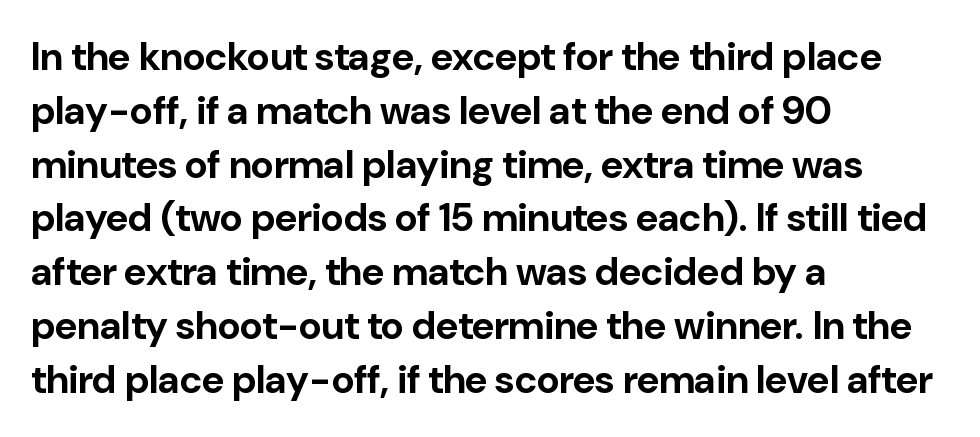
Q: Is the text bold? A: Yes.
Q: Is the text italic (slanted)? A: No, it is upright.
Q: Is the typeface a serif or a sans-serif typeface? A: Sans-serif.
Q: Is the text underlined? A: No.
Q: How is the paragraph aligned? A: Left-aligned.
Q: Is the spacing between letters normal or unusually wide? A: Normal.
Q: Is the spacing between lines tight, normal or loose? A: Normal.
Q: Width (condensed, normal, or wide)? A: Normal.
Q: Stroke contrast? A: Low.
Q: x-height? A: Medium.
Q: Monospaced? A: No.
